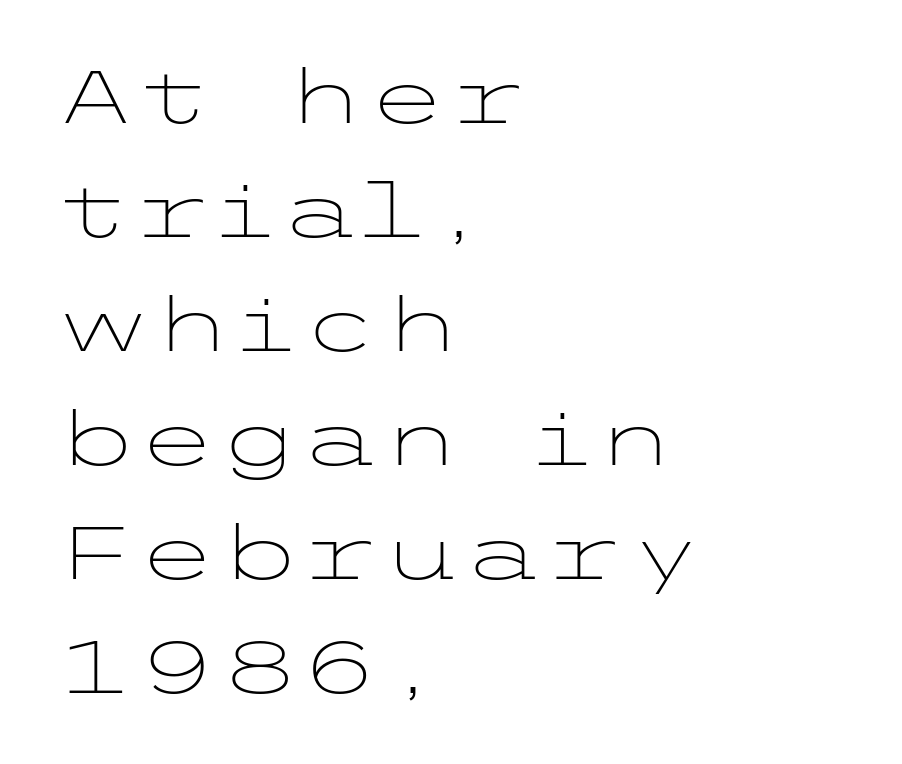
Q: Is the text bold? A: No.
Q: Is the text italic (slanted)? A: No, it is upright.
Q: Is the typeface a serif or a sans-serif typeface? A: Sans-serif.
Q: Is the text underlined? A: No.
Q: How is the paragraph aligned? A: Left-aligned.
Q: Is the spacing between letters normal or unusually wide? A: Normal.
Q: Is the spacing between lines tight, normal or loose? A: Normal.
Q: Width (condensed, normal, or wide)? A: Wide.
Q: Stroke contrast? A: Low.
Q: x-height? A: Medium.
